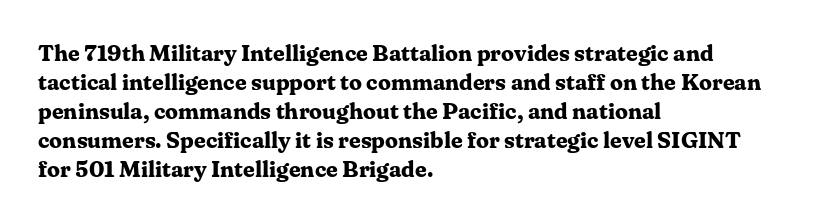
The image shows 23 px bold type, upright; set left-aligned, normal line spacing (1.26x), normal letter spacing, not underlined.
